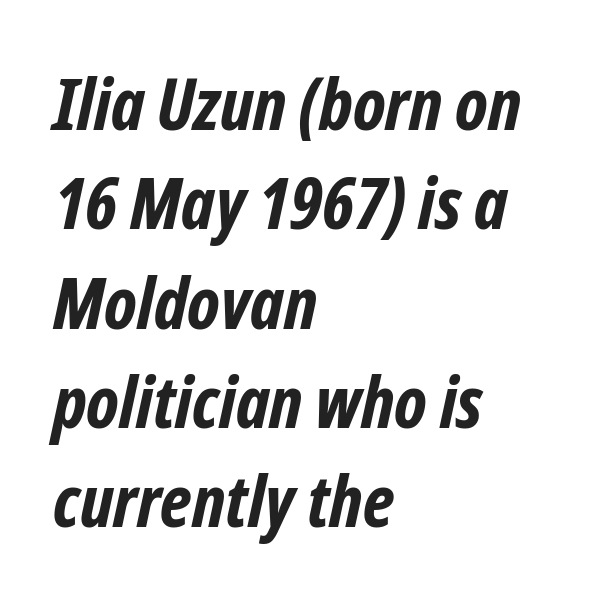
The letterforms sit shoulder to shoulder at normal distance. The paragraph shown leans on its left margin. The baseline area is clear. These lines are composed in type without serifs.
